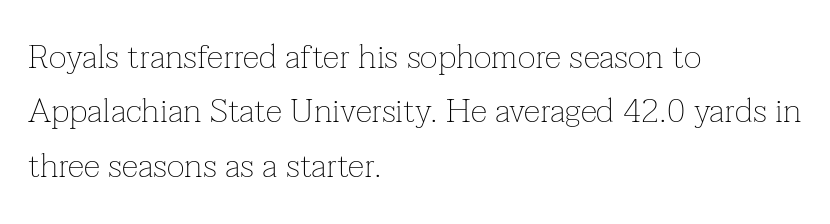
Horizontally, the lines are justified to the leading edge only. You could not count columns in this text — the font is proportionally spaced. Nothing unusual about the tracking: characters are spaced as the font intends. Rows of type keep a routine distance in the vertical direction. It's the straight-up-and-down kind of type.
